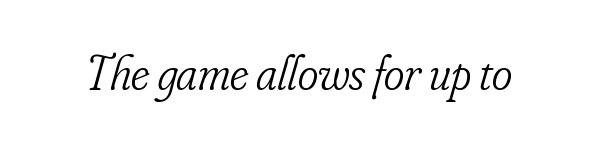
The image shows 49 px light, condensed serif type, italic (leaning right); set normal letter spacing, not underlined; low stroke contrast and a small x-height.
